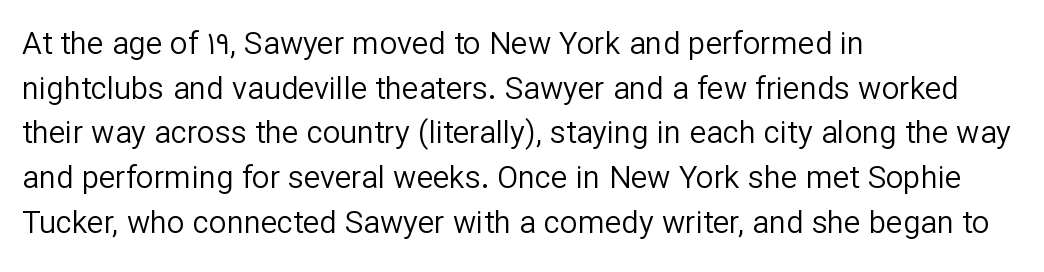
{"serif": "no", "italic": "no", "bold": "no", "weight": "regular", "width": "normal", "stroke_contrast": "low", "x_height": "medium", "monospaced": "no", "underline": "no", "align": "left", "line_spacing": "normal", "line_spacing_ratio": 1.44, "letter_spacing": "normal", "letter_spacing_em": 0.0, "glyph_px": 31}
